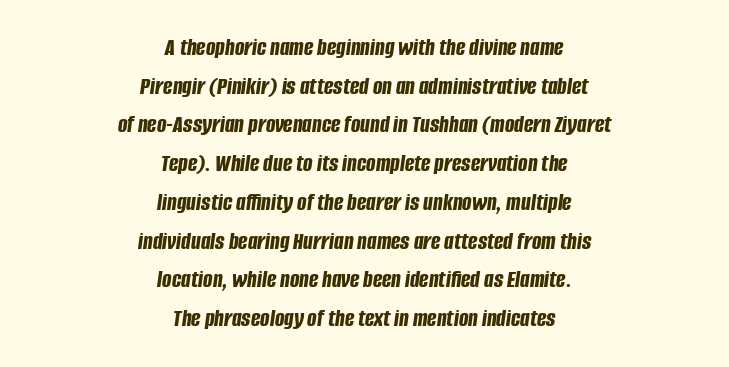
{"italic": "yes", "lean": "right", "slant_degrees": 8, "bold": "yes", "underline": "no", "align": "center", "line_spacing": "normal", "line_spacing_ratio": 1.55, "letter_spacing": "normal", "letter_spacing_em": 0.0, "glyph_px": 25}
